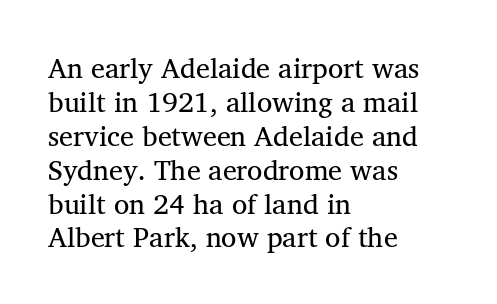
Q: Is the typeface a serif or a sans-serif typeface? A: Serif.
Q: Is the text underlined? A: No.
Q: How is the paragraph aligned? A: Left-aligned.
Q: Is the spacing between letters normal or unusually wide? A: Normal.
Q: Width (condensed, normal, or wide)? A: Normal.
Q: Stroke contrast? A: Medium.
Q: x-height? A: Medium.
Q: Monospaced? A: No.
